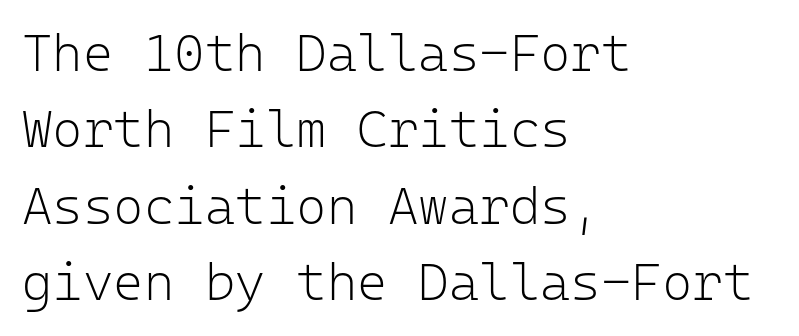
The font is comparable to plain body text, perhaps lighter. A clean baseline with only descenders dipping below it. This rendering uses left alignment, leaving the right contour irregular. Successive baselines arrive at the customary interval.
